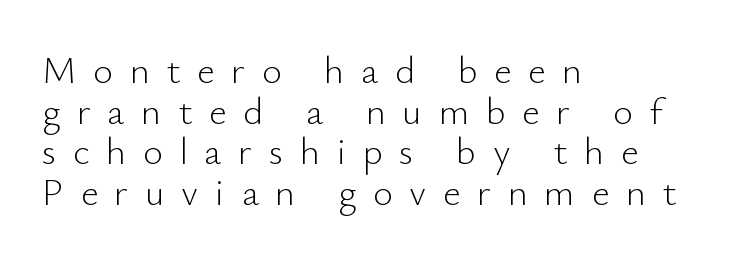
Posture: upright roman. Does the leading feel generous? Not at all — it's pinched. What kind of face is this? One without serifs — a sans. Someone cranked the tracking dial way up on this one.
